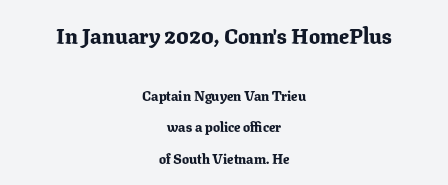
{"italic": "no", "bold": "yes", "underline": "no", "align": "center", "line_spacing": "loose", "line_spacing_ratio": 2.24, "letter_spacing": "normal", "letter_spacing_em": 0.0, "larger_block": "first", "size_ratio": 1.57, "glyph_px": 22}
